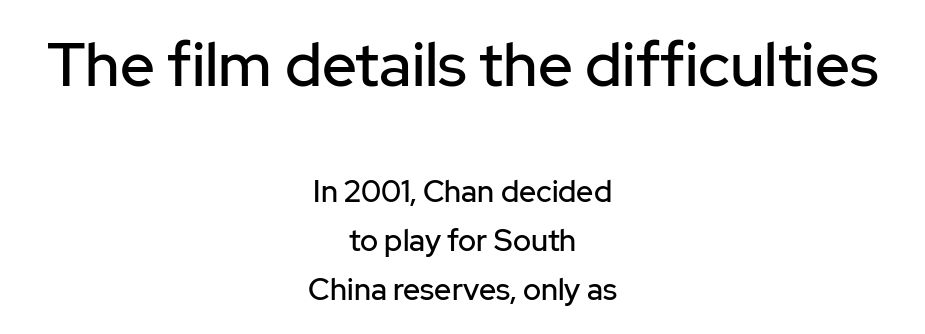
Both edges are ragged and mirror each other, which tells us the setting is centered. How are the letters spaced? Ordinarily, with no added tracking. The rendering shrinks the type as you move from the upper chunk to the lower. Leading: standard.
